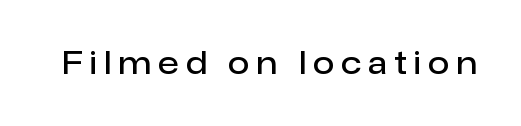
I'd call this a sans setting — the letters go barefoot. The face used here is rendered with a markedly widened letterfit. The face used here is a semibold: visibly heavier than regular, lighter than bold. This rendering features lettering with no underline.
